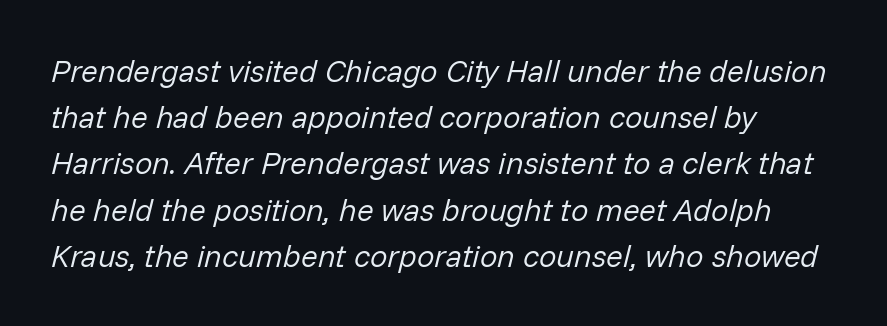
The image shows 31 px regular-weight type, italic (leaning right); set left-aligned, normal line spacing (1.49x), normal letter spacing, not underlined; low stroke contrast and a medium x-height.
